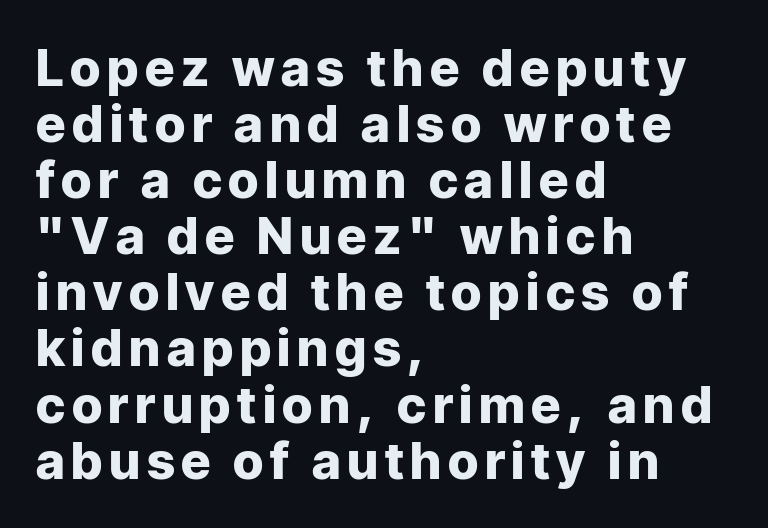
Q: Is the text bold? A: Yes.
Q: Is the text italic (slanted)? A: No, it is upright.
Q: Is the typeface a serif or a sans-serif typeface? A: Sans-serif.
Q: Is the text underlined? A: No.
Q: How is the paragraph aligned? A: Left-aligned.
Q: Is the spacing between lines tight, normal or loose? A: Tight.
Q: Width (condensed, normal, or wide)? A: Normal.
Q: Stroke contrast? A: Low.
Q: x-height? A: Medium.
Q: Monospaced? A: No.
